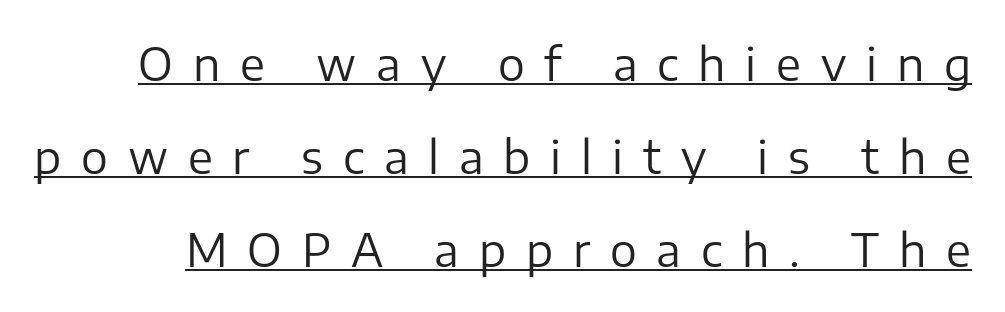
{"serif": "no", "italic": "no", "bold": "no", "weight": "regular", "width": "normal", "stroke_contrast": "low", "x_height": "medium", "monospaced": "no", "underline": "yes", "line_spacing": "loose", "line_spacing_ratio": 2.07, "letter_spacing": "wide", "letter_spacing_em": 0.44, "glyph_px": 45}
